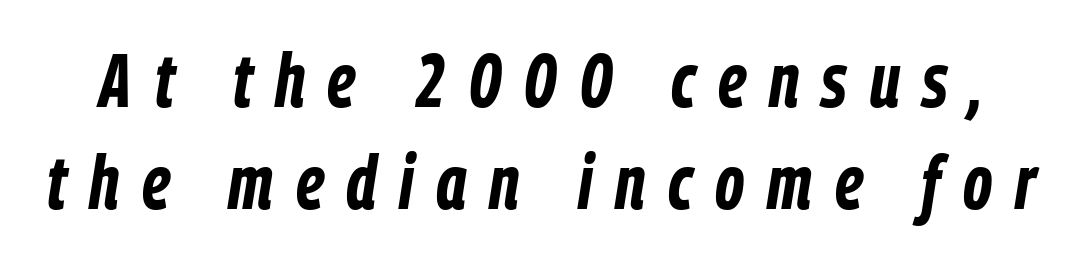
Is the type slanted? Yes — the strokes lean at a clear angle. These lines carry a lot of weight — the face is fully bold. A typesetter would call this proportional, since set widths differ per character. These lines sit exactly where default settings would place them. How are the letters spaced? Widely, with obvious added tracking.
